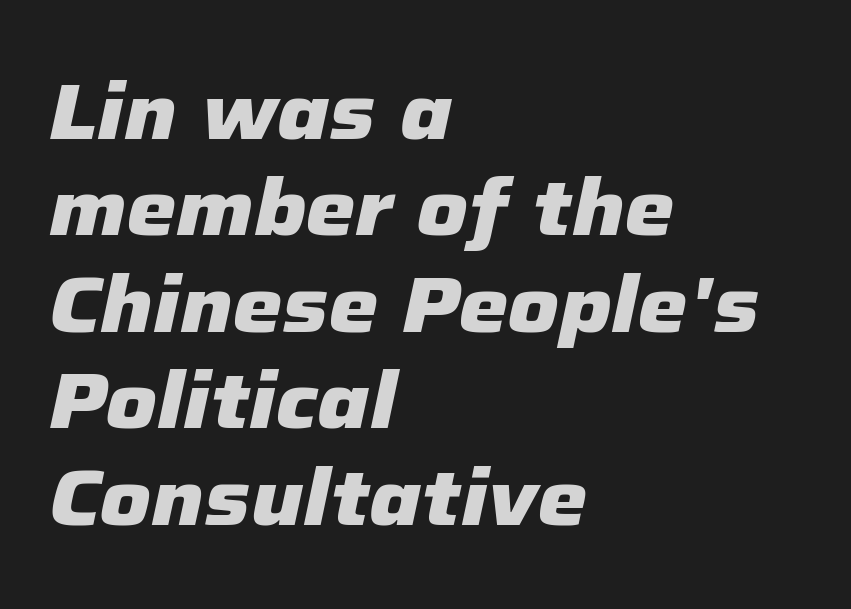
Q: Is the text bold? A: Yes.
Q: Is the text italic (slanted)? A: Yes, it leans right by about 12 degrees.
Q: Is the text underlined? A: No.
Q: How is the paragraph aligned? A: Left-aligned.
Q: Is the spacing between letters normal or unusually wide? A: Normal.
Q: Width (condensed, normal, or wide)? A: Normal.
Q: Stroke contrast? A: Low.
Q: x-height? A: Medium.
Q: Monospaced? A: No.
